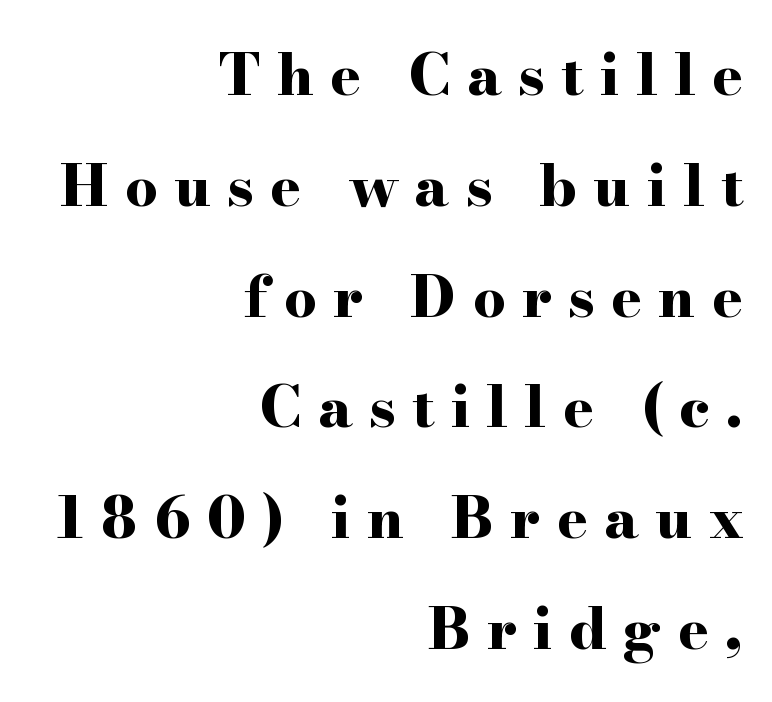
Q: Is the text bold? A: Yes.
Q: Is the text italic (slanted)? A: No, it is upright.
Q: Is the typeface a serif or a sans-serif typeface? A: Serif.
Q: Is the text underlined? A: No.
Q: How is the paragraph aligned? A: Right-aligned.
Q: Is the spacing between letters normal or unusually wide? A: Unusually wide.
Q: Is the spacing between lines tight, normal or loose? A: Loose.
Q: Width (condensed, normal, or wide)? A: Wide.
Q: Stroke contrast? A: High.
Q: x-height? A: Small.
Q: Monospaced? A: No.
